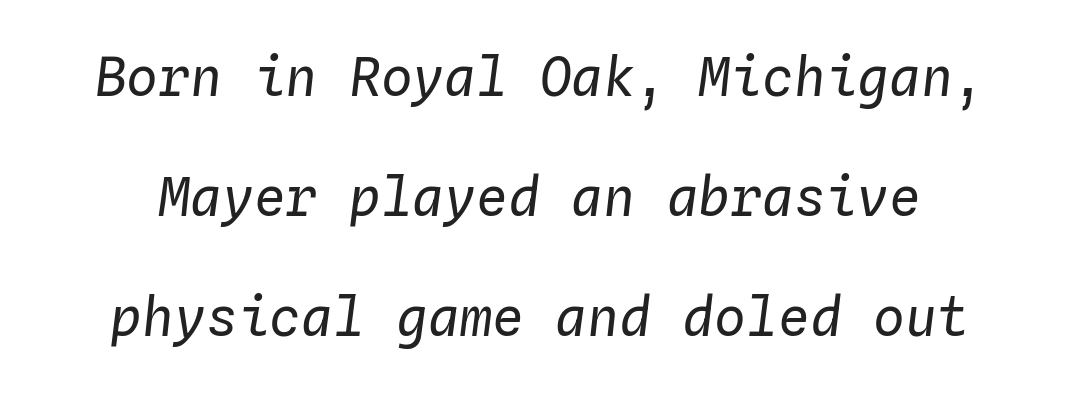
The image shows 53 px regular-weight type, italic (leaning right), monospaced; set loose line spacing (2.26x), normal letter spacing, not underlined; low stroke contrast and a medium x-height.
